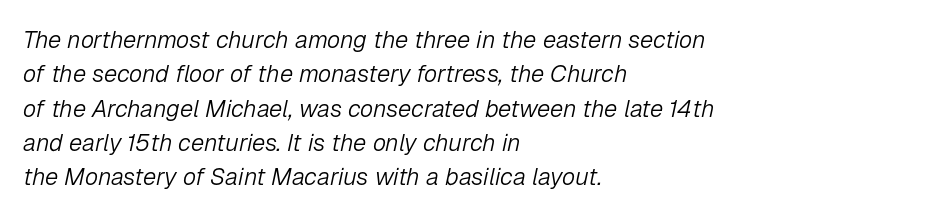
{"italic": "yes", "lean": "right", "slant_degrees": 12, "bold": "no", "underline": "no", "align": "left", "line_spacing": "normal", "line_spacing_ratio": 1.43, "letter_spacing": "normal", "letter_spacing_em": 0.0, "glyph_px": 24}
